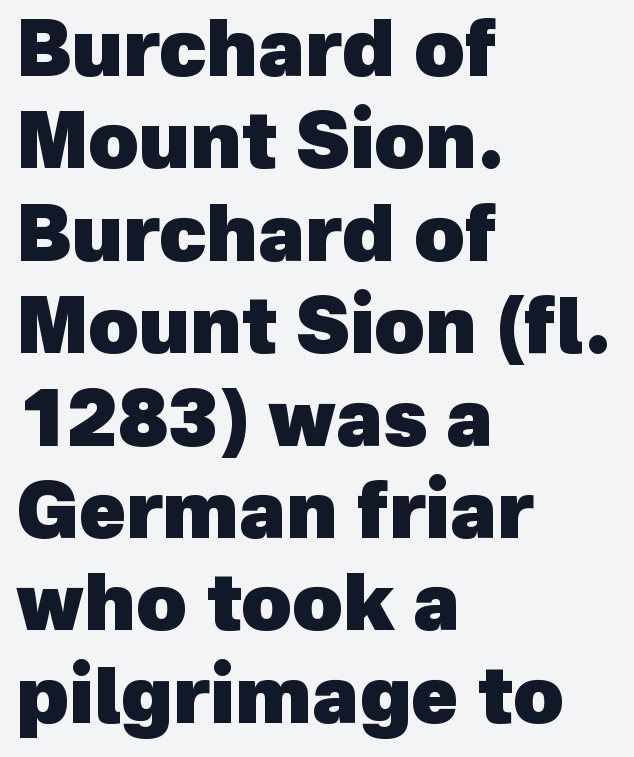
{"serif": "no", "bold": "yes", "weight": "heavy", "width": "normal", "x_height": "medium", "monospaced": "no", "underline": "no", "align": "left", "line_spacing_ratio": 1.2, "letter_spacing": "normal", "letter_spacing_em": 0.0, "glyph_px": 77}
